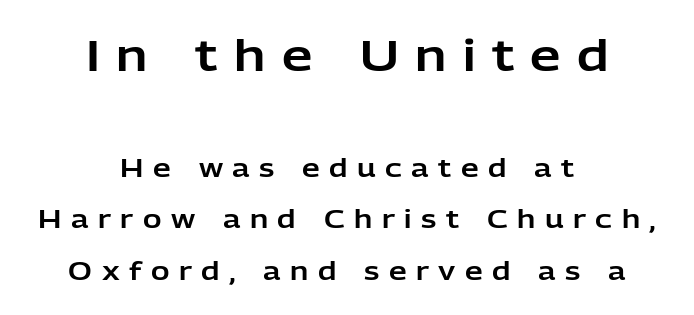
Substantial extra tracking has been applied to these lines. A typesetter would call this proportional, since set widths differ per character. Look at the glyph heights: the upper group is clearly the bigger setting. Compared with typical paragraphs, the rows here are farther apart. Every row of glyphs is offset so its center matches the block's center.
